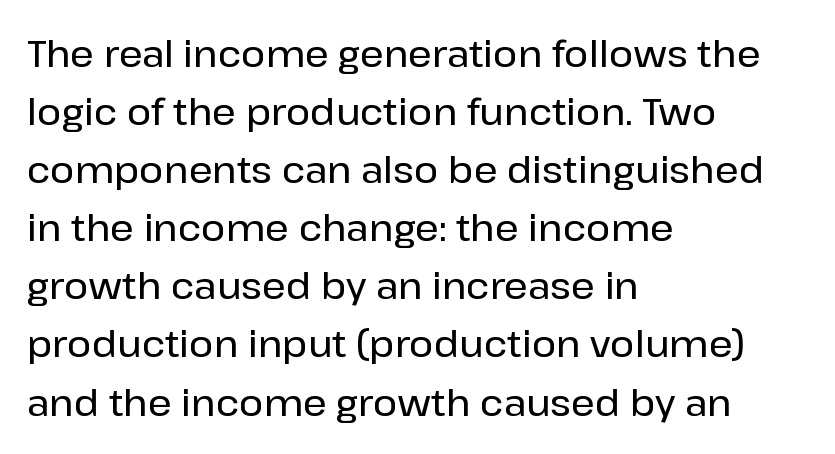
Students, observe: this is what conventionally led text looks like. Regarding serifs, this sample does without them. Each line starts at the same left margin while the right side varies. Just letters on the line, the space beneath them empty.
